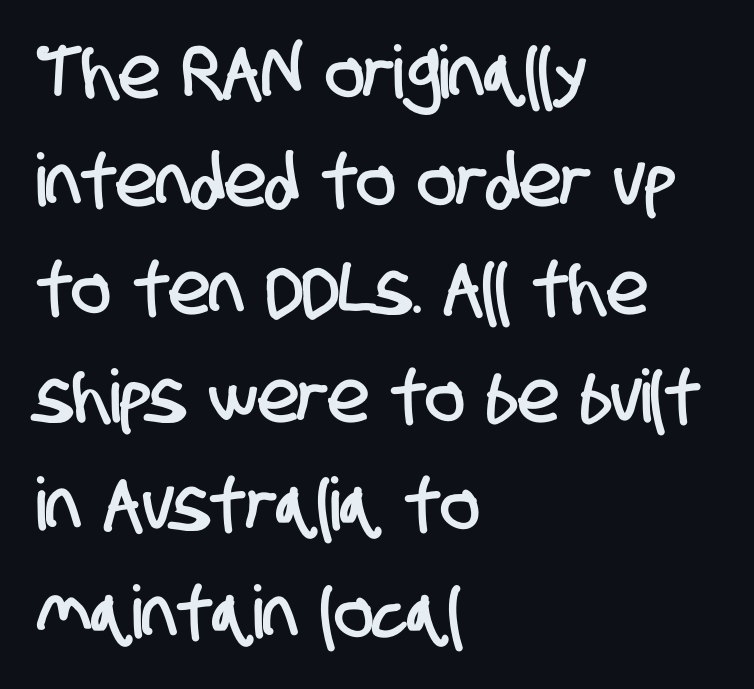
Glyph-to-glyph distance matches everyday printed text. Where is the straight margin? On the left. The line-height multiplier appears to be the usual default. Quick note: underline off.
